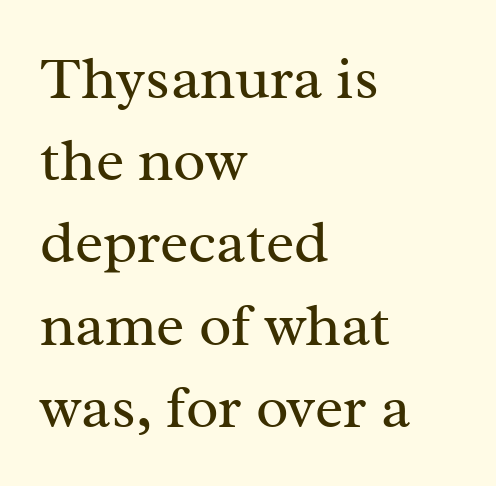
Q: Is the text bold? A: No.
Q: Is the text italic (slanted)? A: No, it is upright.
Q: Is the typeface a serif or a sans-serif typeface? A: Serif.
Q: Is the text underlined? A: No.
Q: How is the paragraph aligned? A: Left-aligned.
Q: Is the spacing between letters normal or unusually wide? A: Normal.
Q: Is the spacing between lines tight, normal or loose? A: Normal.
Q: Width (condensed, normal, or wide)? A: Normal.
Q: Stroke contrast? A: Medium.
Q: x-height? A: Medium.
Q: Monospaced? A: No.
